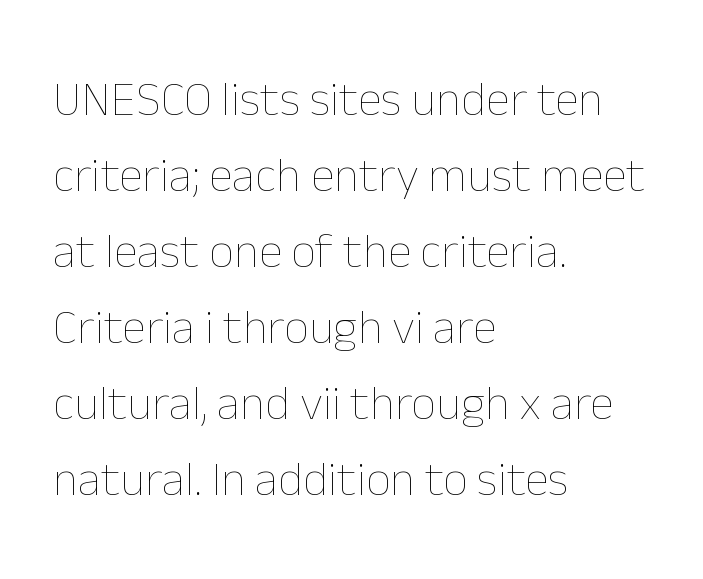
Vertical strokes here are truly vertical. Nobody touched the tracking dial on this one. Descender tails drop into unmarked territory. These lines are rendered in a variable-pitch font. No letter is thick-stroked: the sample isn't bold. The leading is moderate, giving the passage an even texture.
